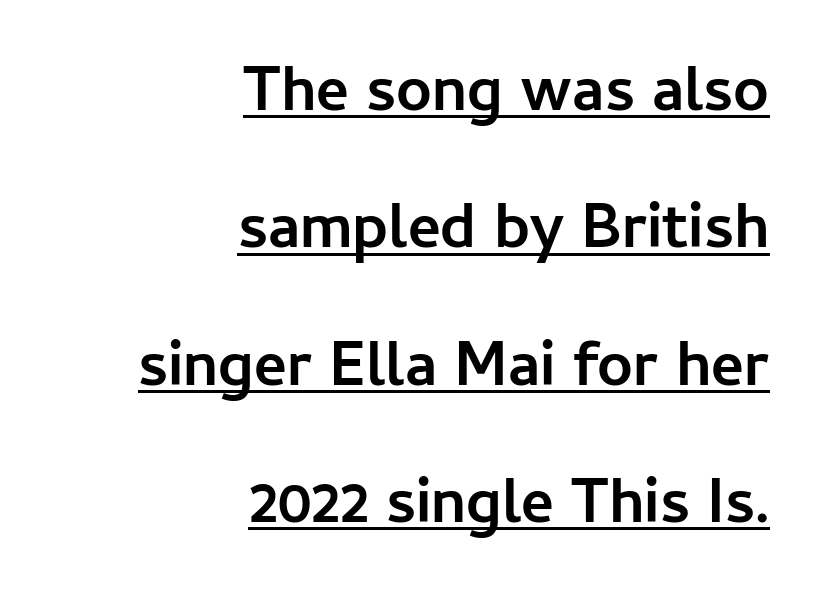
{"serif": "no", "italic": "no", "bold": "yes", "weight": "semibold", "width": "normal", "stroke_contrast": "low", "x_height": "medium", "monospaced": "no", "underline": "yes", "align": "right", "line_spacing": "loose", "line_spacing_ratio": 2.18, "letter_spacing": "normal", "letter_spacing_em": 0.0, "glyph_px": 63}
